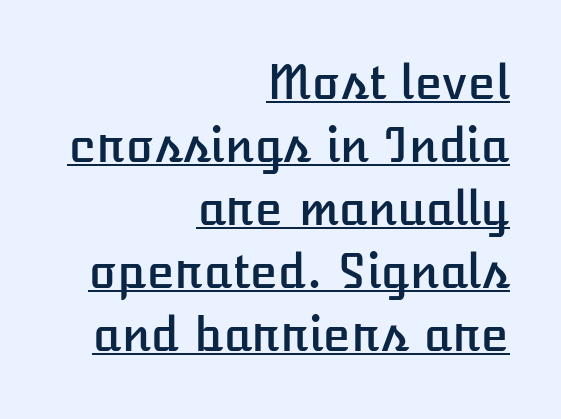
Q: Is the text italic (slanted)? A: No, it is upright.
Q: Is the text underlined? A: Yes.
Q: How is the paragraph aligned? A: Right-aligned.
Q: Is the spacing between letters normal or unusually wide? A: Normal.
Q: Is the spacing between lines tight, normal or loose? A: Normal.
Q: Width (condensed, normal, or wide)? A: Normal.
Q: Stroke contrast? A: Low.
Q: x-height? A: Medium.
Q: Monospaced? A: No.
